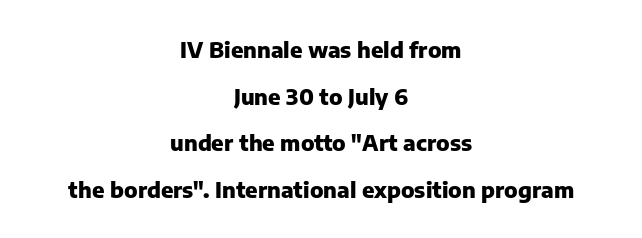
Q: Is the text bold? A: Yes.
Q: Is the text italic (slanted)? A: No, it is upright.
Q: Is the text underlined? A: No.
Q: How is the paragraph aligned? A: Centered.
Q: Is the spacing between letters normal or unusually wide? A: Normal.
Q: Is the spacing between lines tight, normal or loose? A: Loose.
